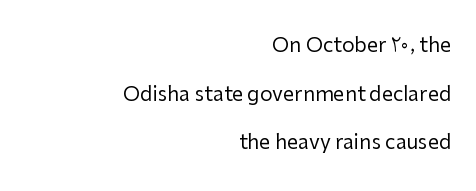
Quick note: not italic, upright. The weight tops out at a normal text grade. Each word holds together tightly as a unit, with standard inter-letter gaps. Descenders are the only things crossing below the line.
